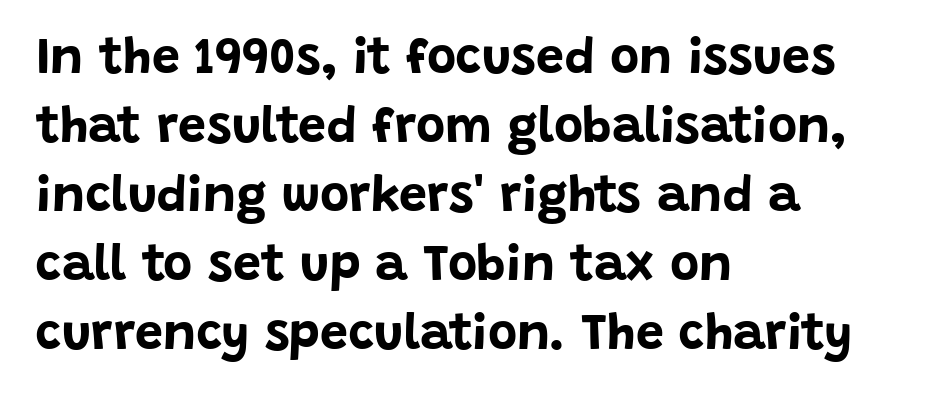
The image shows 50 px bold sans-serif type, upright; set left-aligned, normal line spacing (1.38x), normal letter spacing, not underlined; low stroke contrast and a large x-height.
